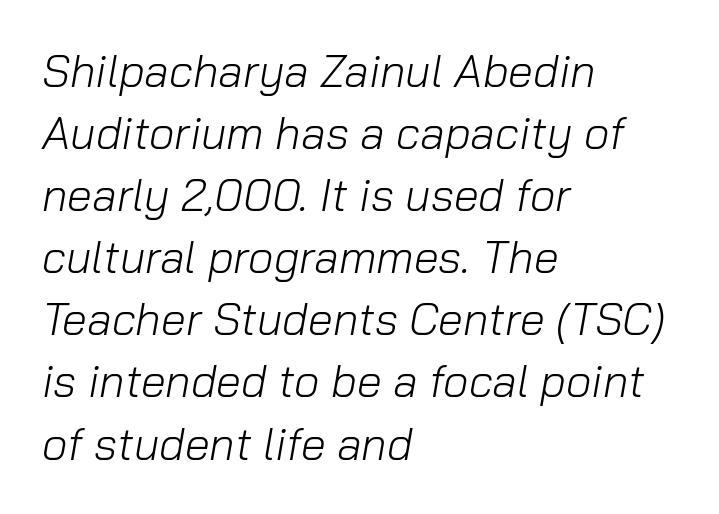
The passage is arranged the way most books set body copy — flush left. Honestly, the letter spacing is just normal — you wouldn't notice it. A clean baseline with only descenders dipping below it. No heavy texture on the line: the type isn't bold.
